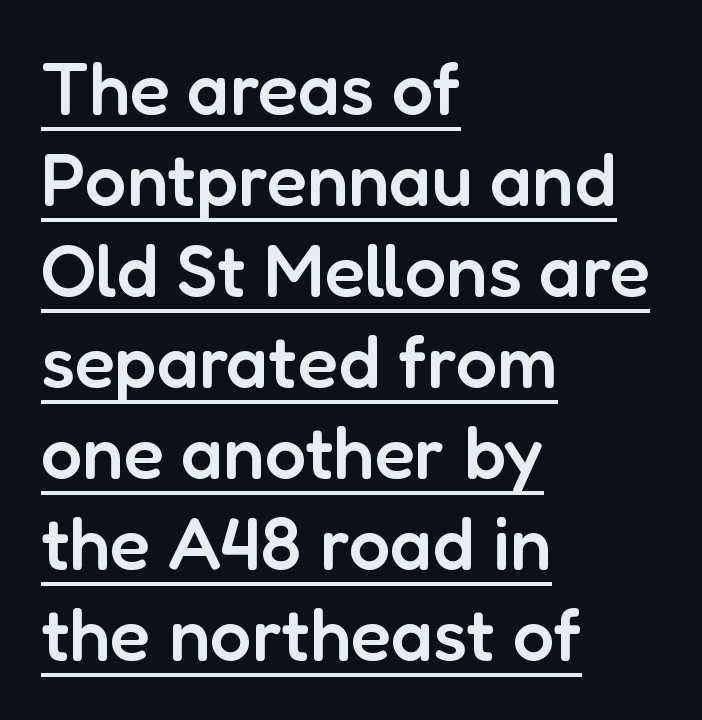
The image shows 74 px semibold sans-serif type, upright; set left-aligned, line spacing 1.23x, normal letter spacing, underlined; low stroke contrast and a medium x-height.
